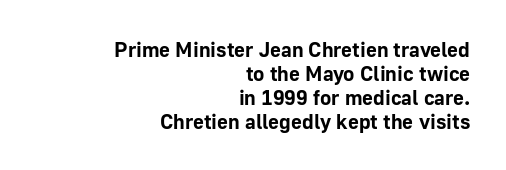
Q: Is the text bold? A: Yes.
Q: Is the text italic (slanted)? A: No, it is upright.
Q: Is the text underlined? A: No.
Q: How is the paragraph aligned? A: Right-aligned.
Q: Is the spacing between letters normal or unusually wide? A: Normal.
Q: Is the spacing between lines tight, normal or loose? A: Tight.
